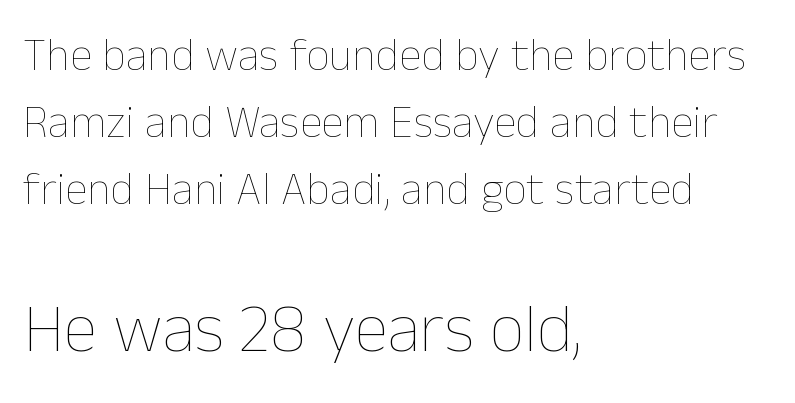
The image shows 69 px thin type, upright; set left-aligned, normal line spacing (1.46x), normal letter spacing, not underlined; the second (bottom) block is 1.5x larger; low stroke contrast and a medium x-height.
